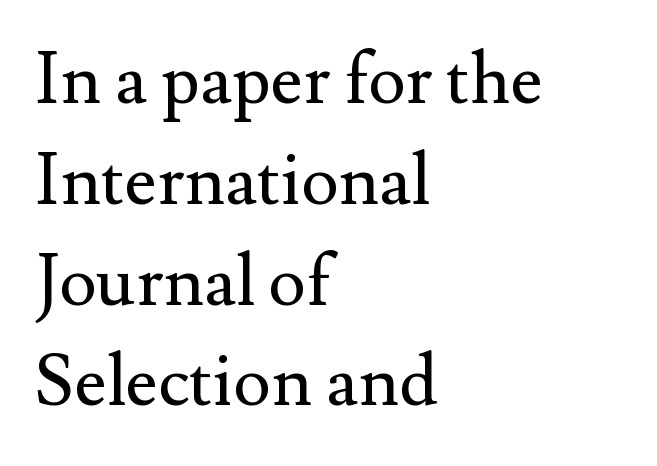
The image shows 71 px regular-weight serif type, upright; set left-aligned, normal line spacing (1.42x), normal letter spacing, not underlined; medium stroke contrast and a small x-height.
